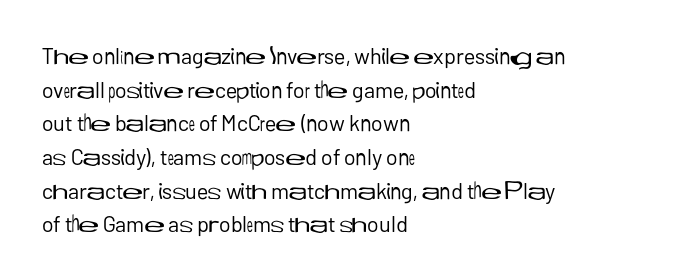
{"italic": "no", "bold": "no", "underline": "no", "align": "left", "line_spacing": "normal", "line_spacing_ratio": 1.53, "letter_spacing": "normal", "letter_spacing_em": 0.0, "glyph_px": 22}
